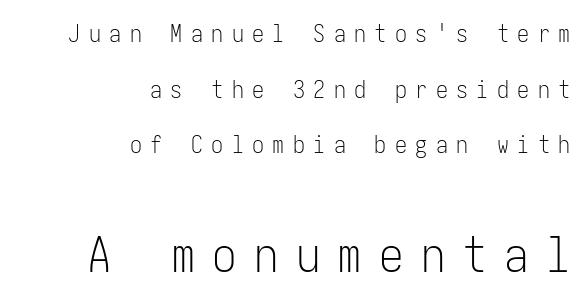
The later block is typeset at a bigger size than the earlier block. The axis of the letterforms is exactly vertical. Which margin do the lines hug? The right one — the left edge is uneven. Look at the tracking — it's clearly loosened, letters drifting apart.
